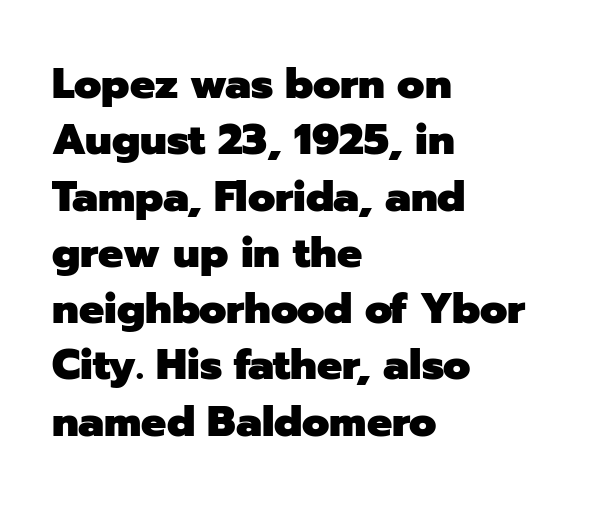
Q: Is the text bold? A: Yes.
Q: Is the text italic (slanted)? A: No, it is upright.
Q: Is the typeface a serif or a sans-serif typeface? A: Sans-serif.
Q: Is the text underlined? A: No.
Q: How is the paragraph aligned? A: Left-aligned.
Q: Is the spacing between letters normal or unusually wide? A: Normal.
Q: Is the spacing between lines tight, normal or loose? A: Normal.
Q: Width (condensed, normal, or wide)? A: Normal.
Q: Stroke contrast? A: Low.
Q: x-height? A: Medium.
Q: Monospaced? A: No.
